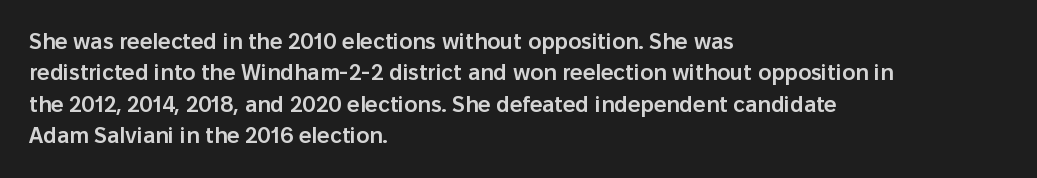
Q: Is the text bold? A: Semi-bold.
Q: Is the text italic (slanted)? A: No, it is upright.
Q: Is the text underlined? A: No.
Q: How is the paragraph aligned? A: Left-aligned.
Q: Is the spacing between letters normal or unusually wide? A: Normal.
Q: Is the spacing between lines tight, normal or loose? A: Normal.
